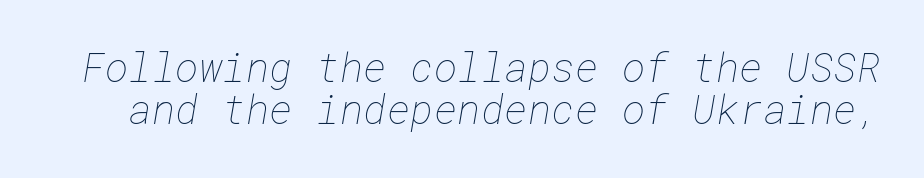
Characters follow at the spacing the type designer built in. Clear beneath every line of the passage. Think standard paragraph weight, or any step lighter than that. Vertically, the passage feels compressed, each row crowding the next.
